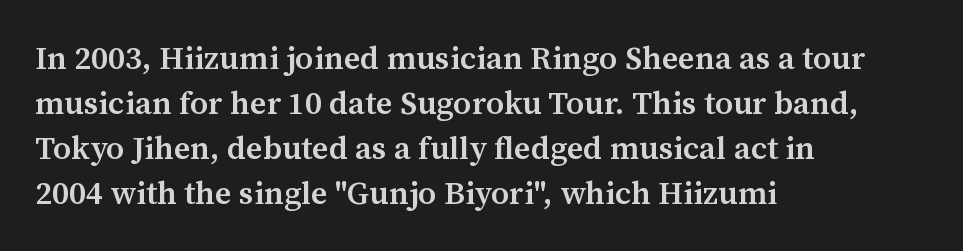
{"serif": "yes", "italic": "no", "bold": "semi", "weight": "semibold", "width": "normal", "stroke_contrast": "medium", "x_height": "medium", "monospaced": "no", "underline": "no", "align": "left", "line_spacing": "normal", "line_spacing_ratio": 1.41, "letter_spacing": "normal", "letter_spacing_em": 0.0, "glyph_px": 32}
